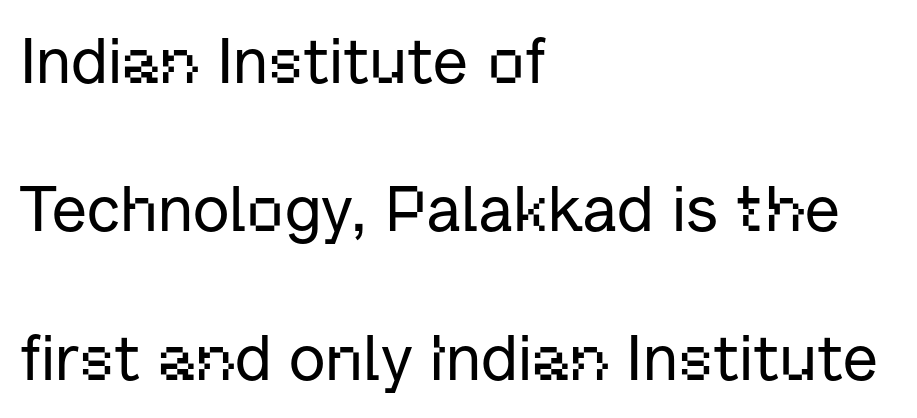
The image shows 64 px sans-serif type, upright; set left-aligned, loose line spacing (2.32x), normal letter spacing, not underlined; low stroke contrast and a medium x-height.
